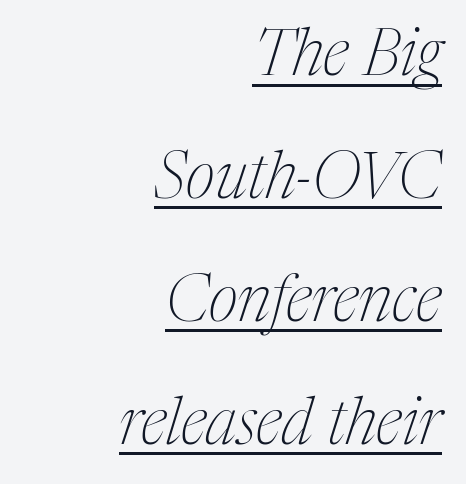
The image shows 64 px thin, condensed serif type, italic (leaning right); set right-aligned, loose line spacing (1.92x), normal letter spacing, underlined; medium stroke contrast and a medium x-height.
